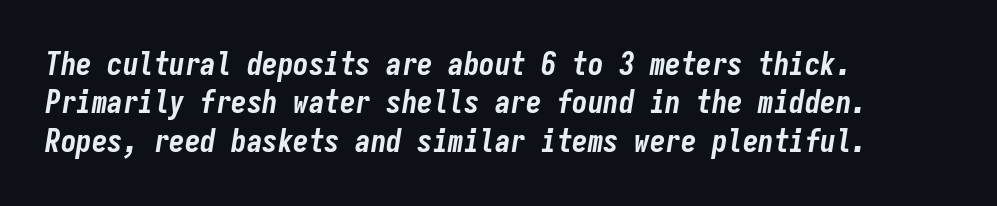
{"italic": "yes", "lean": "right", "slant_degrees": 9, "bold": "yes", "weight": "bold", "width": "condensed", "stroke_contrast": "low", "x_height": "medium", "monospaced": "yes", "underline": "no", "align": "left", "line_spacing_ratio": 1.24, "letter_spacing": "normal", "letter_spacing_em": 0.0, "glyph_px": 31}
